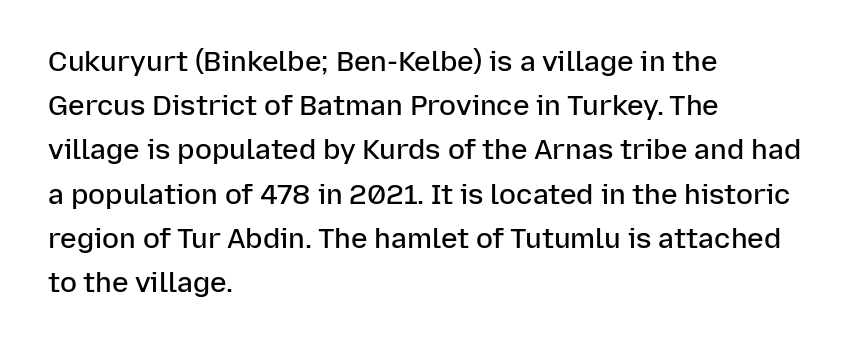
Q: Is the text bold? A: Semi-bold.
Q: Is the text italic (slanted)? A: No, it is upright.
Q: Is the typeface a serif or a sans-serif typeface? A: Sans-serif.
Q: Is the text underlined? A: No.
Q: How is the paragraph aligned? A: Left-aligned.
Q: Is the spacing between letters normal or unusually wide? A: Normal.
Q: Is the spacing between lines tight, normal or loose? A: Normal.
Q: Width (condensed, normal, or wide)? A: Normal.
Q: Stroke contrast? A: Low.
Q: x-height? A: Medium.
Q: Monospaced? A: No.
